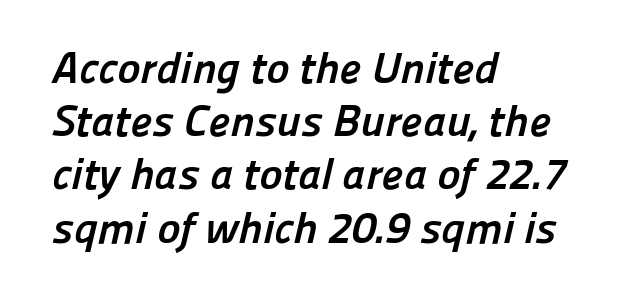
{"serif": "no", "bold": "yes", "weight": "semibold", "width": "normal", "stroke_contrast": "low", "x_height": "medium", "monospaced": "no", "underline": "no", "align": "left", "line_spacing_ratio": 1.21, "letter_spacing": "normal", "letter_spacing_em": 0.0, "glyph_px": 44}
